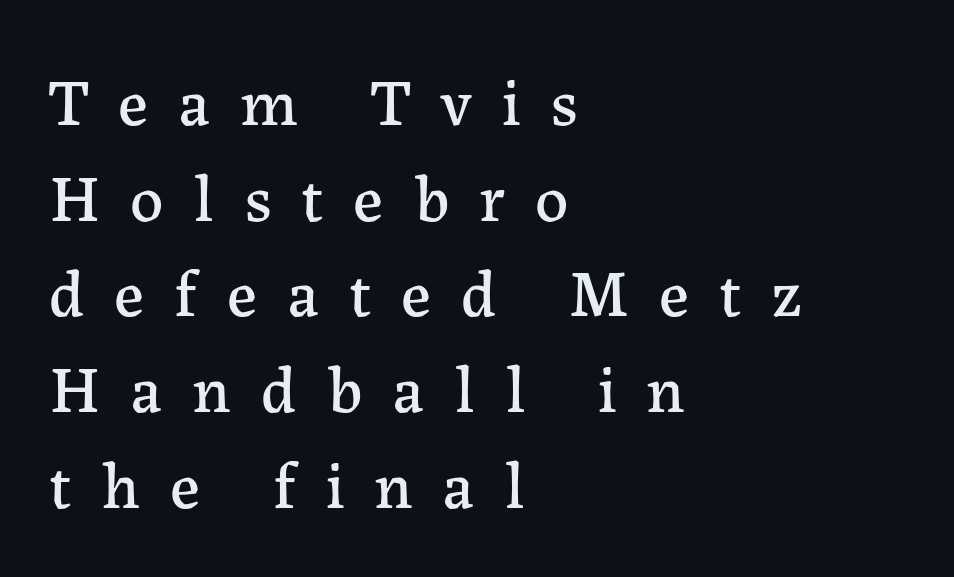
{"serif": "yes", "italic": "no", "width": "normal", "stroke_contrast": "low", "x_height": "medium", "monospaced": "no", "underline": "no", "align": "left", "line_spacing": "normal", "line_spacing_ratio": 1.45, "letter_spacing": "wide", "letter_spacing_em": 0.45, "glyph_px": 66}
